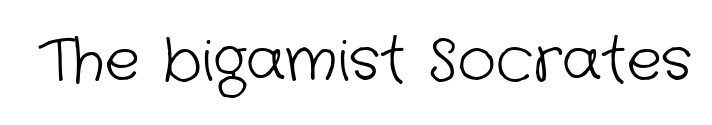
{"serif": "no", "bold": "no", "weight": "light", "width": "normal", "stroke_contrast": "low", "x_height": "medium", "monospaced": "no", "underline": "no", "letter_spacing": "normal", "letter_spacing_em": 0.0, "glyph_px": 59}
